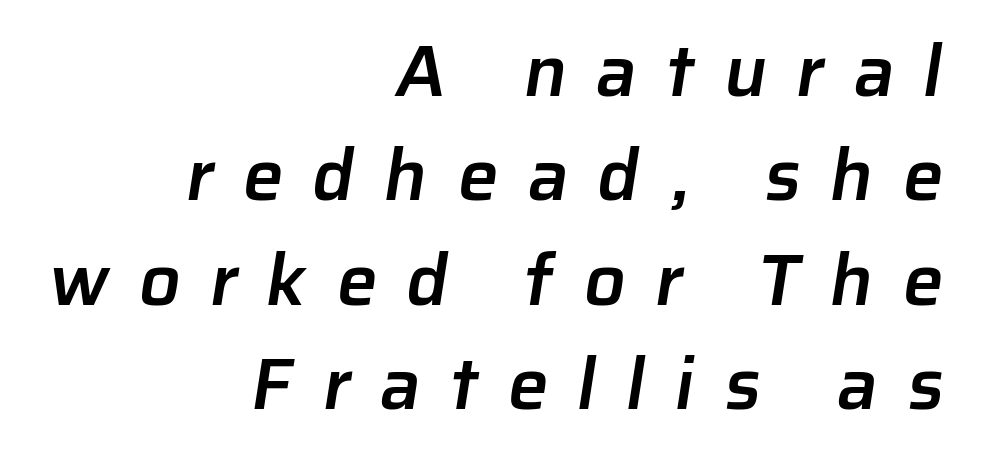
{"serif": "no", "bold": "semi", "weight": "semibold", "width": "normal", "stroke_contrast": "low", "x_height": "medium", "monospaced": "no", "underline": "no", "align": "right", "line_spacing": "normal", "line_spacing_ratio": 1.43, "letter_spacing": "wide", "letter_spacing_em": 0.4, "glyph_px": 73}
